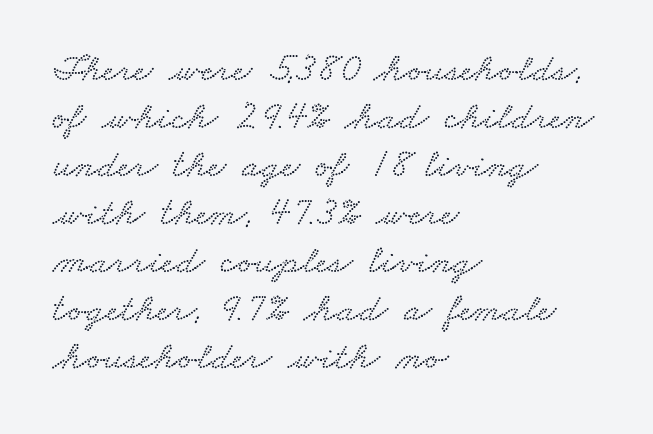
The image shows 40 px wide type; set left-aligned, line spacing 1.2x, normal letter spacing, not underlined; low stroke contrast and a small x-height.
